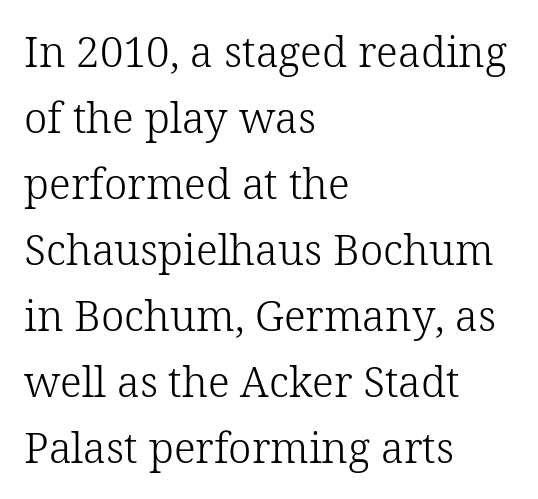
Q: Is the text bold? A: No.
Q: Is the text italic (slanted)? A: No, it is upright.
Q: Is the typeface a serif or a sans-serif typeface? A: Serif.
Q: Is the text underlined? A: No.
Q: How is the paragraph aligned? A: Left-aligned.
Q: Is the spacing between letters normal or unusually wide? A: Normal.
Q: Is the spacing between lines tight, normal or loose? A: Normal.
Q: Width (condensed, normal, or wide)? A: Normal.
Q: Stroke contrast? A: Low.
Q: x-height? A: Medium.
Q: Monospaced? A: No.
